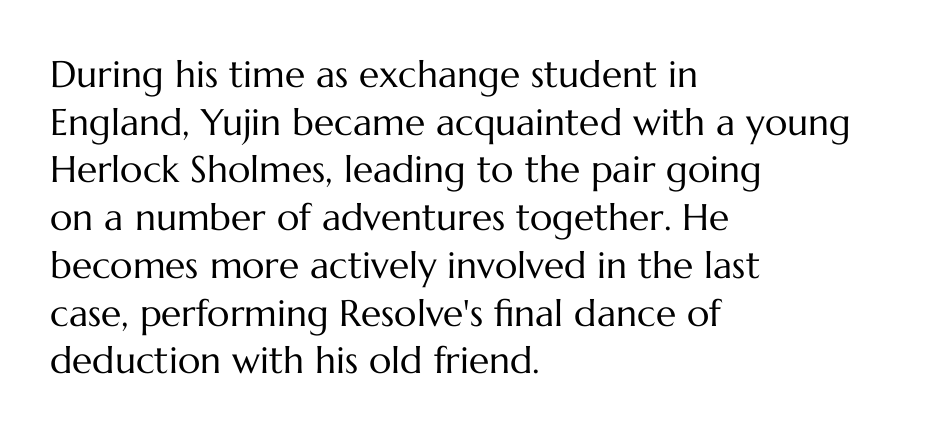
Q: Is the text bold? A: No.
Q: Is the text italic (slanted)? A: No, it is upright.
Q: Is the text underlined? A: No.
Q: How is the paragraph aligned? A: Left-aligned.
Q: Is the spacing between letters normal or unusually wide? A: Normal.
Q: Is the spacing between lines tight, normal or loose? A: Normal.
Q: Width (condensed, normal, or wide)? A: Normal.
Q: Stroke contrast? A: Medium.
Q: x-height? A: Medium.
Q: Monospaced? A: No.
